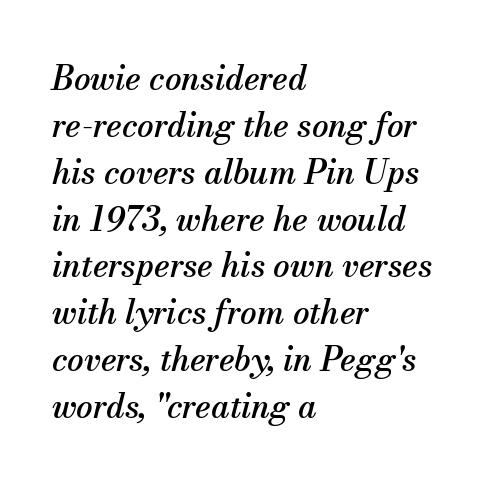
Q: Is the text italic (slanted)? A: Yes, it leans right by about 13 degrees.
Q: Is the typeface a serif or a sans-serif typeface? A: Serif.
Q: Is the text underlined? A: No.
Q: How is the paragraph aligned? A: Left-aligned.
Q: Is the spacing between letters normal or unusually wide? A: Normal.
Q: Is the spacing between lines tight, normal or loose? A: Normal.
Q: Width (condensed, normal, or wide)? A: Normal.
Q: Stroke contrast? A: Medium.
Q: x-height? A: Small.
Q: Monospaced? A: No.
